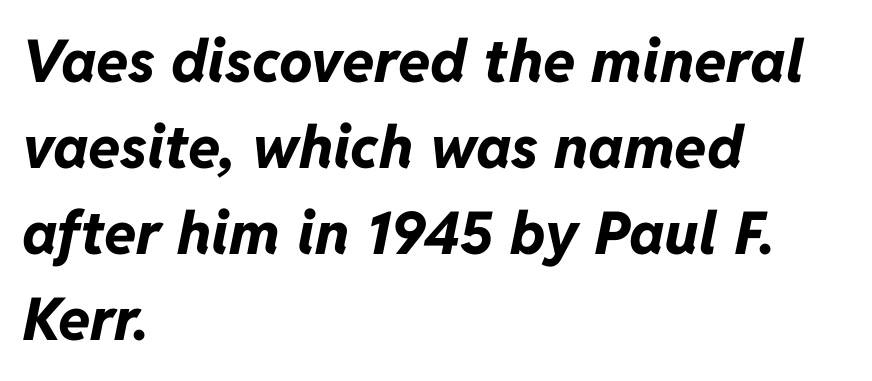
{"italic": "yes", "lean": "right", "slant_degrees": 11, "bold": "yes", "weight": "bold", "width": "normal", "stroke_contrast": "low", "x_height": "medium", "monospaced": "no", "underline": "no", "align": "left", "line_spacing": "normal", "line_spacing_ratio": 1.46, "letter_spacing": "normal", "letter_spacing_em": 0.0, "glyph_px": 59}
